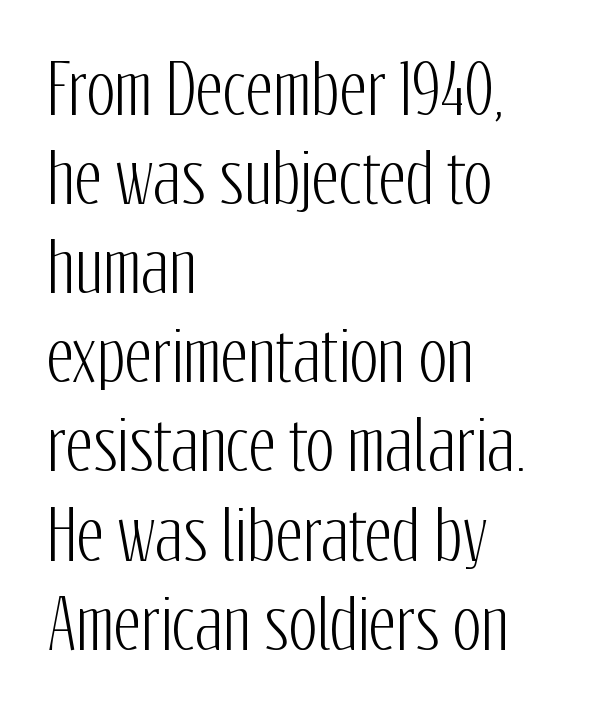
{"serif": "no", "italic": "no", "width": "condensed", "stroke_contrast": "low", "x_height": "medium", "monospaced": "no", "underline": "no", "align": "left", "line_spacing": "normal", "line_spacing_ratio": 1.33, "letter_spacing": "normal", "letter_spacing_em": 0.0, "glyph_px": 67}
